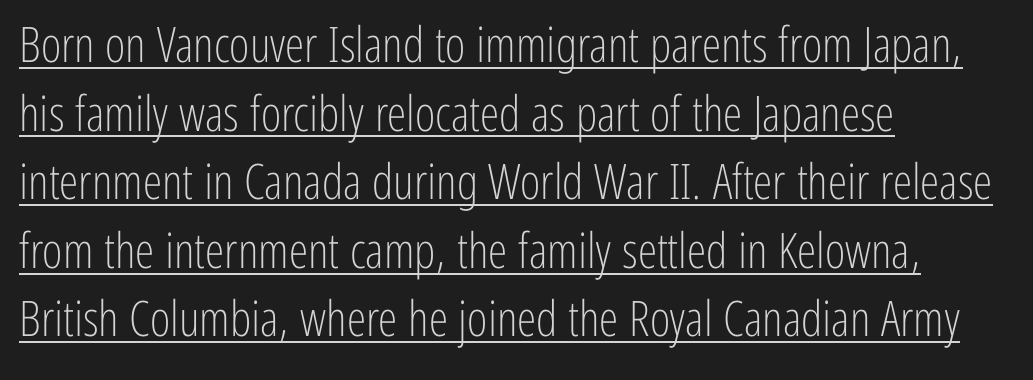
Each letter keeps its own natural width here, so spacing adapts to shape. A normal amount of white space separates one row of letters from the next. This sample uses plain, unmodified letter spacing. The passage is arranged the way most books set body copy — flush left.
